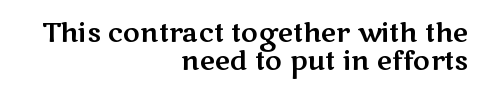
{"italic": "no", "underline": "no", "align": "right", "line_spacing": "tight", "line_spacing_ratio": 1.07, "letter_spacing": "normal", "letter_spacing_em": 0.0, "glyph_px": 26}
